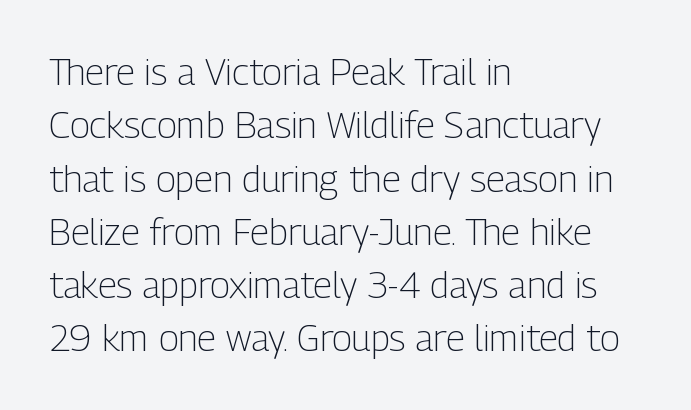
You can tell from the bare stems that sans-serif type was used. The ragged edge is on the right, which tells us the setting is flush left. The face used here is proportionally spaced, like ordinary book or web type. How would I describe the line gaps? Plain and ordinary. The specimen reads as upright at a glance.
